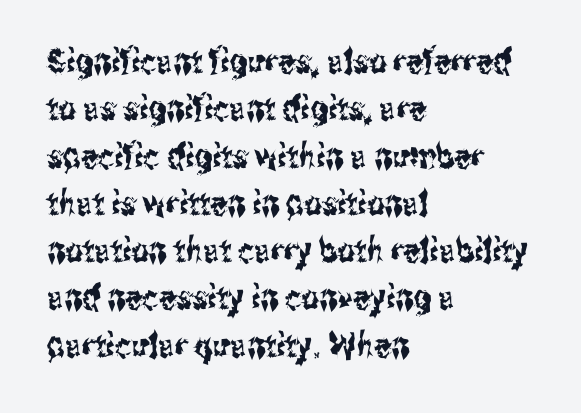
{"serif": "no", "italic": "no", "width": "condensed", "stroke_contrast": "medium", "x_height": "medium", "monospaced": "no", "underline": "no", "align": "left", "line_spacing": "normal", "line_spacing_ratio": 1.39, "letter_spacing": "normal", "letter_spacing_em": 0.0, "glyph_px": 34}
